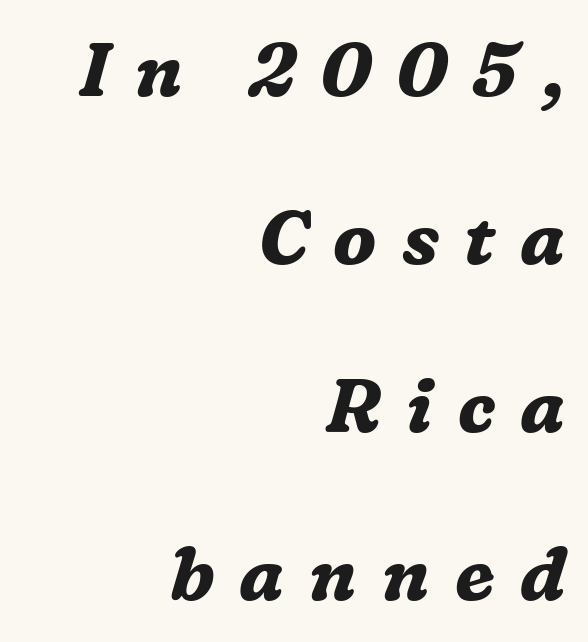
The image shows 74 px bold serif type, italic (leaning right); set right-aligned, loose line spacing (2.27x), unusually wide letter spacing (+0.34 em), not underlined; medium stroke contrast and a medium x-height.
